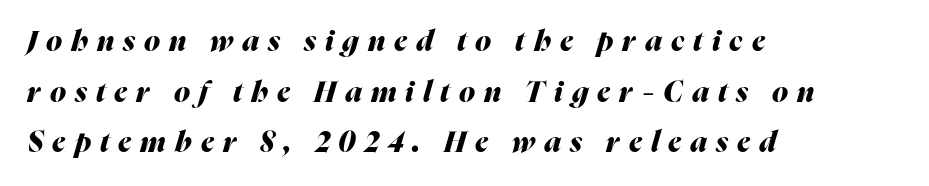
The passage shown is not underscored anywhere. The setting favours the left margin, as ordinary paragraphs usually do. The rendering uses natural spacing where letterforms have individual widths. Does extra space separate the letters? Yes, quite a lot of it. Italic: yes, the glyphs are oblique. What weight is shown? A full bold with thick strokes.
